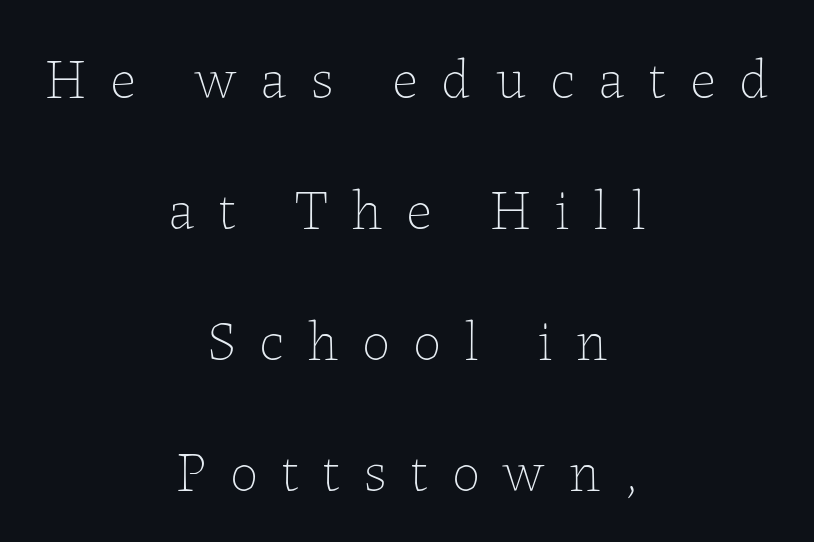
A great deal of white space separates one row of letters from the next. This sample is center-justified, so both line endings float freely. No extra ink here — the face is not bold. Does extra space separate the letters? Yes, quite a lot of it. You can tell it's not italic because the verticals are truly vertical. This rendering features lettering with no underline.
